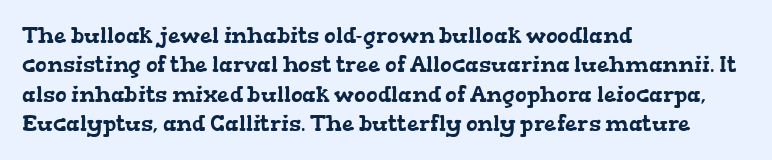
Q: Is the text underlined? A: No.
Q: How is the paragraph aligned? A: Left-aligned.
Q: Is the spacing between letters normal or unusually wide? A: Normal.
Q: Is the spacing between lines tight, normal or loose? A: Normal.
